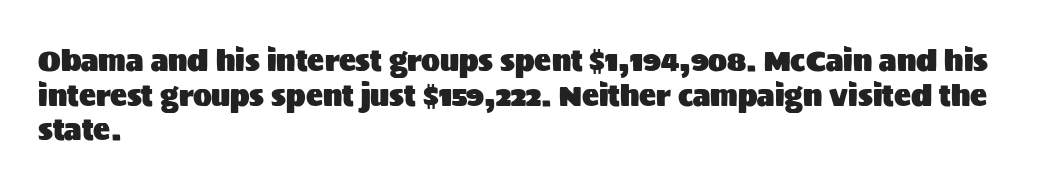
Upright lettering throughout. Each row of text sits above clean, open space. Spacing verdict: proportional, widths tailored to each character. The lines are quadded left.
